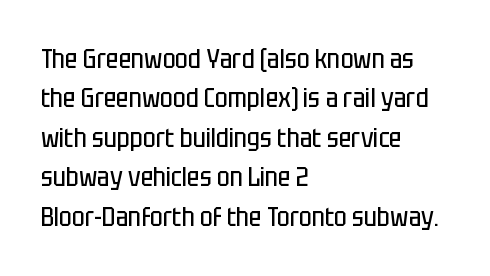
Quick note: not italic, upright. Is the stroke heavy? The answer is a plain regular-or-lighter. The setting favours the left margin, as ordinary paragraphs usually do. Has an underline been added? It has not. Tracking here is standard; glyphs follow each other at the usual distance. Line spacing here is normal.
